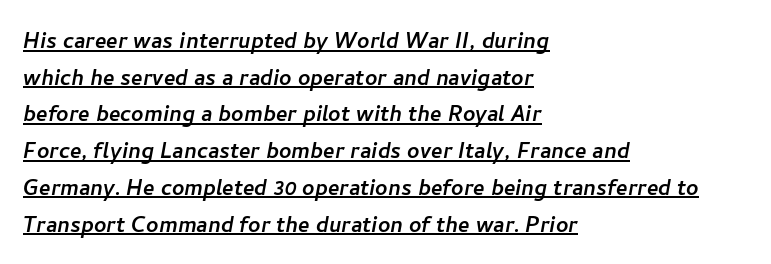
{"underline": "yes", "align": "left", "line_spacing": "normal", "line_spacing_ratio": 1.36, "letter_spacing": "normal", "letter_spacing_em": 0.0, "glyph_px": 27}
